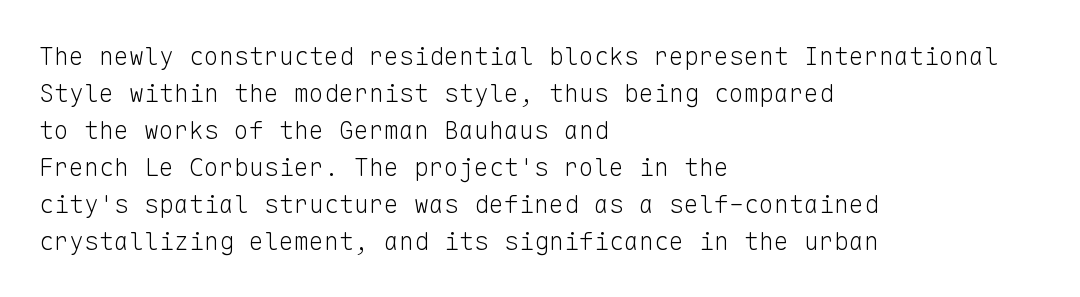
Q: Is the text bold? A: No.
Q: Is the text italic (slanted)? A: No, it is upright.
Q: Is the text underlined? A: No.
Q: How is the paragraph aligned? A: Left-aligned.
Q: Is the spacing between letters normal or unusually wide? A: Normal.
Q: Is the spacing between lines tight, normal or loose? A: Normal.
